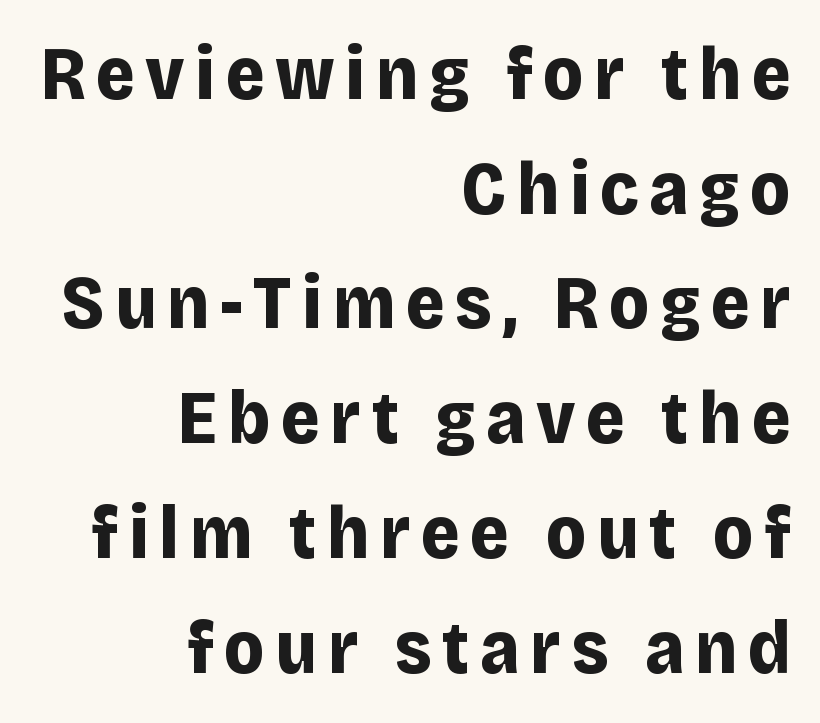
The image shows 75 px bold sans-serif type, upright; set right-aligned, normal line spacing (1.53x), not underlined; low stroke contrast and a large x-height.
